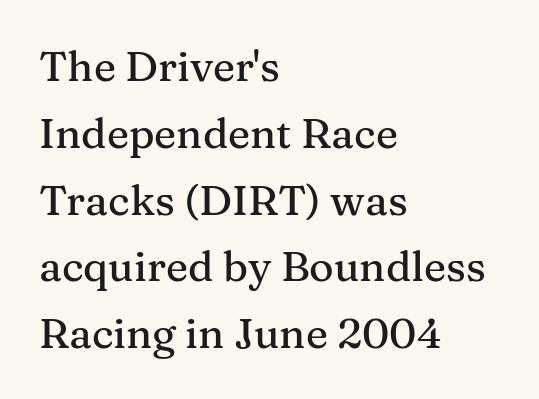
Q: Is the text italic (slanted)? A: No, it is upright.
Q: Is the typeface a serif or a sans-serif typeface? A: Serif.
Q: Is the text underlined? A: No.
Q: How is the paragraph aligned? A: Left-aligned.
Q: Is the spacing between letters normal or unusually wide? A: Normal.
Q: Is the spacing between lines tight, normal or loose? A: Normal.
Q: Width (condensed, normal, or wide)? A: Normal.
Q: Stroke contrast? A: Medium.
Q: x-height? A: Medium.
Q: Monospaced? A: No.
